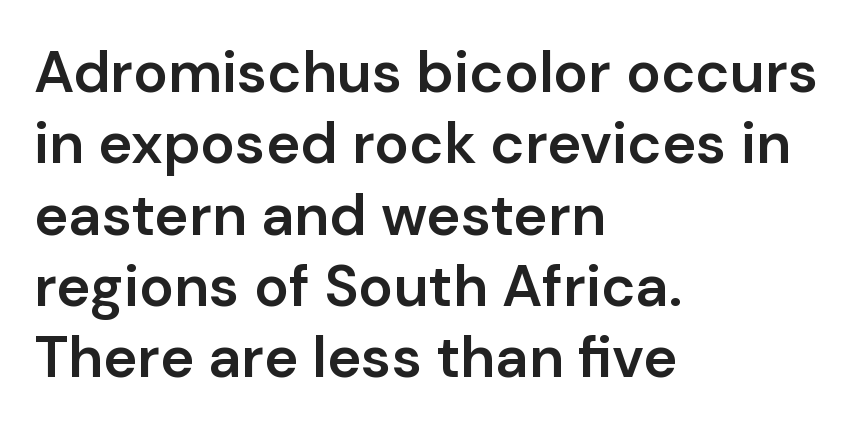
You can tell from the bare stems that sans-serif type was used. Typeset ragged right — the left edge is the straight one. In terms of weight, the rendering is demibold, just under bold. This is roman type, the default non-slanted kind.
